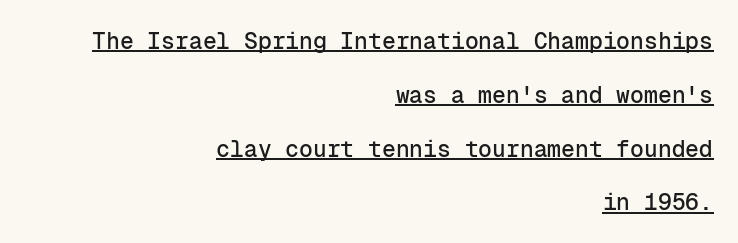
{"italic": "no", "underline": "yes", "align": "right", "line_spacing": "loose", "line_spacing_ratio": 2.34, "letter_spacing": "normal", "letter_spacing_em": 0.0, "glyph_px": 23}
